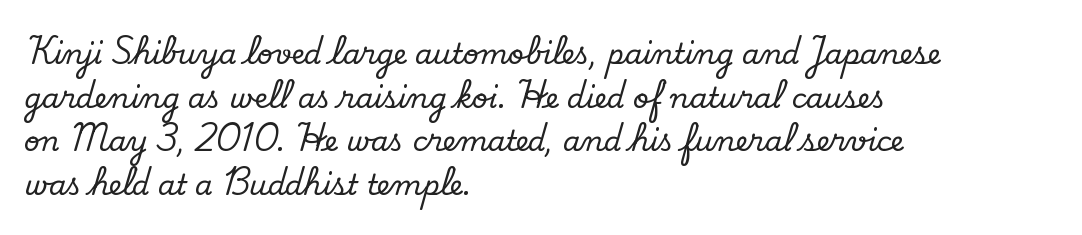
{"serif": "yes", "width": "normal", "stroke_contrast": "low", "x_height": "small", "monospaced": "no", "underline": "no", "align": "left", "line_spacing": "normal", "line_spacing_ratio": 1.56, "letter_spacing": "normal", "letter_spacing_em": 0.0, "glyph_px": 28}
